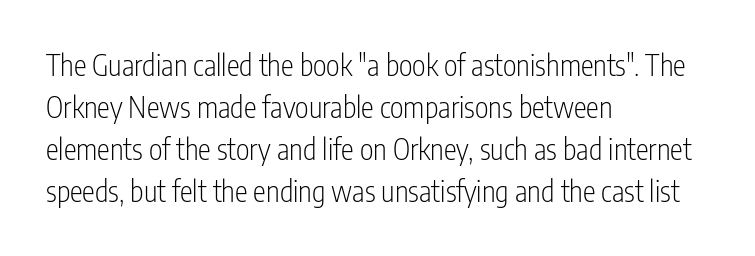
Q: Is the text bold? A: No.
Q: Is the text italic (slanted)? A: No, it is upright.
Q: Is the typeface a serif or a sans-serif typeface? A: Sans-serif.
Q: Is the text underlined? A: No.
Q: How is the paragraph aligned? A: Left-aligned.
Q: Is the spacing between letters normal or unusually wide? A: Normal.
Q: Is the spacing between lines tight, normal or loose? A: Normal.
Q: Width (condensed, normal, or wide)? A: Condensed.
Q: Stroke contrast? A: Low.
Q: x-height? A: Medium.
Q: Monospaced? A: No.
